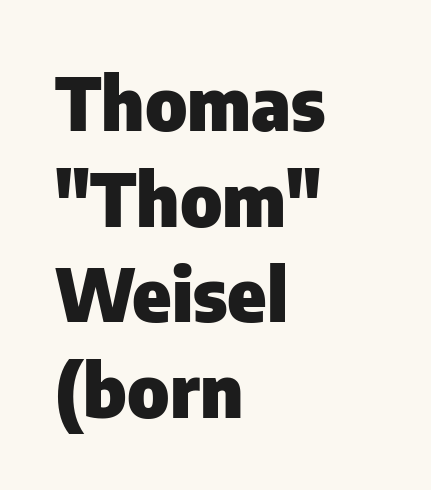
{"serif": "no", "italic": "no", "bold": "yes", "weight": "heavy", "width": "normal", "stroke_contrast": "low", "x_height": "medium", "monospaced": "no", "underline": "no", "align": "left", "line_spacing": "normal", "line_spacing_ratio": 1.31, "letter_spacing": "normal", "letter_spacing_em": 0.0, "glyph_px": 73}
